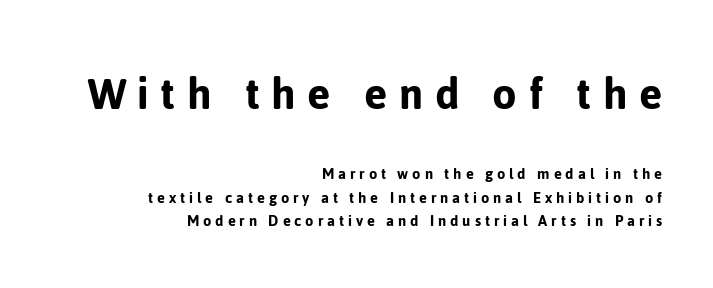
{"serif": "no", "italic": "no", "width": "normal", "stroke_contrast": "low", "x_height": "medium", "monospaced": "no", "underline": "no", "align": "right", "line_spacing": "normal", "line_spacing_ratio": 1.37, "letter_spacing": "wide", "letter_spacing_em": 0.23, "larger_block": "first", "size_ratio": 2.94, "glyph_px": 50}
